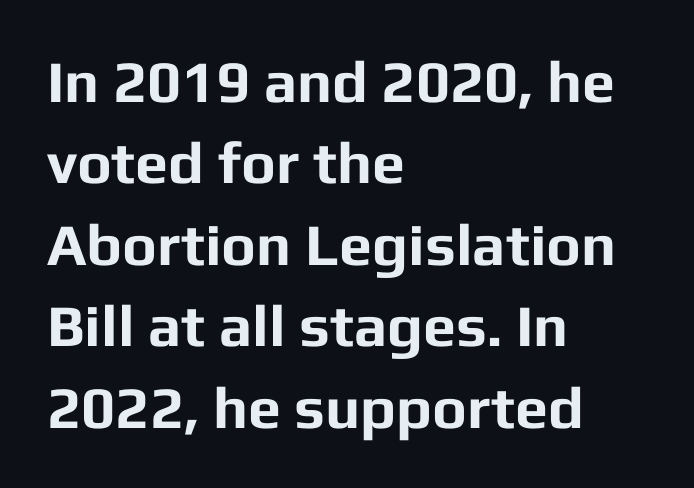
Horizontal bands of white between lines are of average thickness. A typesetter would label this face a sans. Each line starts at the same left margin while the right side varies. On the weight axis this lands at bold, roughly 700. Quick note: underline off.
